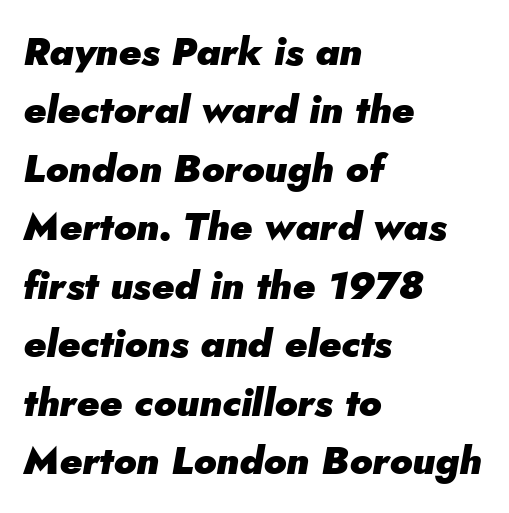
Slant detected: the letters are inclined. The passage shown stacks its lines at a standard gap. Proportional: the letters do not fall into vertical columns. Set as a true bold cut, around the 700 mark.
